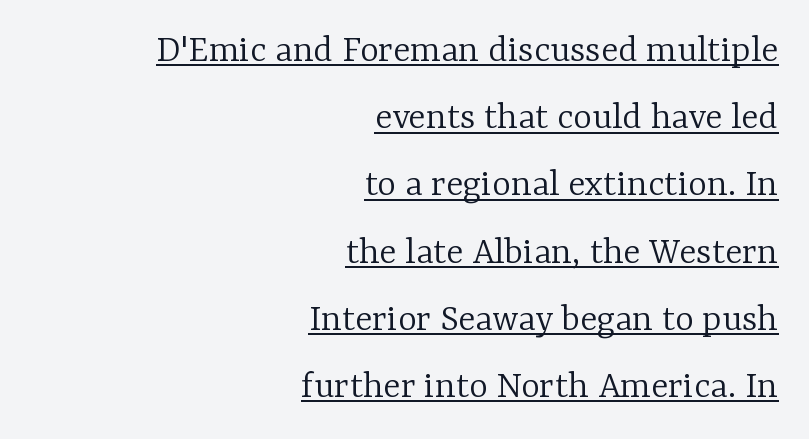
The letters carry serifs — small finishing strokes at the ends of their stems. This block has exactly the height ordinary leading produces. Here the glyphs are tracked normally, forming tight word shapes. The passage shown is typed in a proportional face where columns would drift. Weight: not bold — regular or lighter. Emphasis is given by a line drawn under the lettering.
